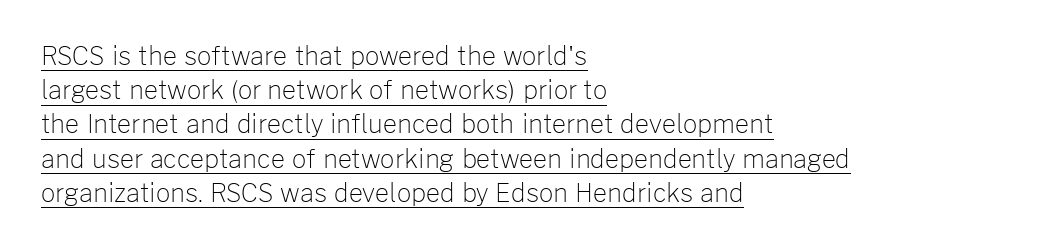
The image shows 25 px text type, upright; set left-aligned, normal line spacing (1.37x), normal letter spacing, underlined.
